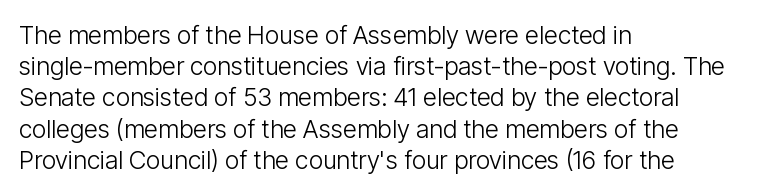
Spacing between characters is what you'd get straight out of the box. Ordinary non-slanted type is in use. The compositor pushed each line to the left boundary. Rows of type keep a routine distance in the vertical direction.
